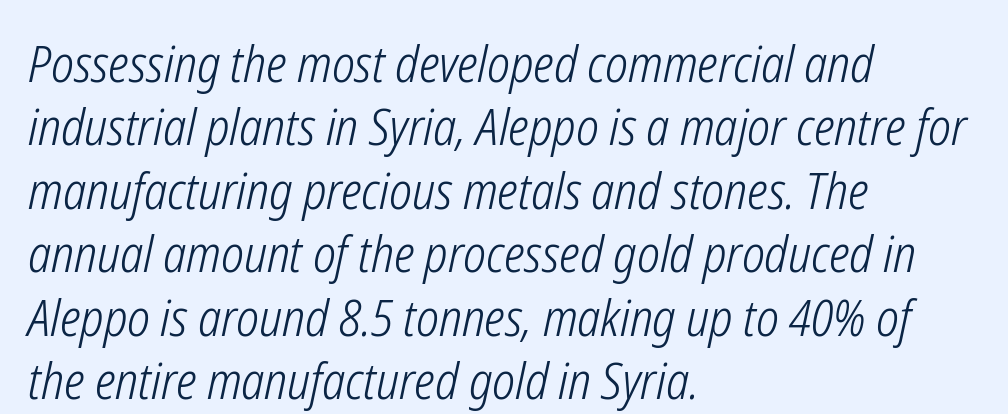
{"italic": "yes", "lean": "right", "slant_degrees": 12, "bold": "no", "weight": "light", "width": "condensed", "stroke_contrast": "low", "x_height": "medium", "monospaced": "no", "underline": "no", "align": "left", "line_spacing": "normal", "line_spacing_ratio": 1.27, "letter_spacing": "normal", "letter_spacing_em": 0.0, "glyph_px": 50}
